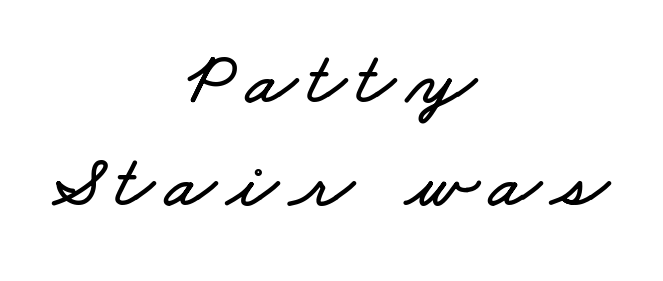
{"width": "wide", "stroke_contrast": "low", "x_height": "small", "monospaced": "no", "underline": "no", "align": "center", "line_spacing": "normal", "line_spacing_ratio": 1.37, "glyph_px": 75}
